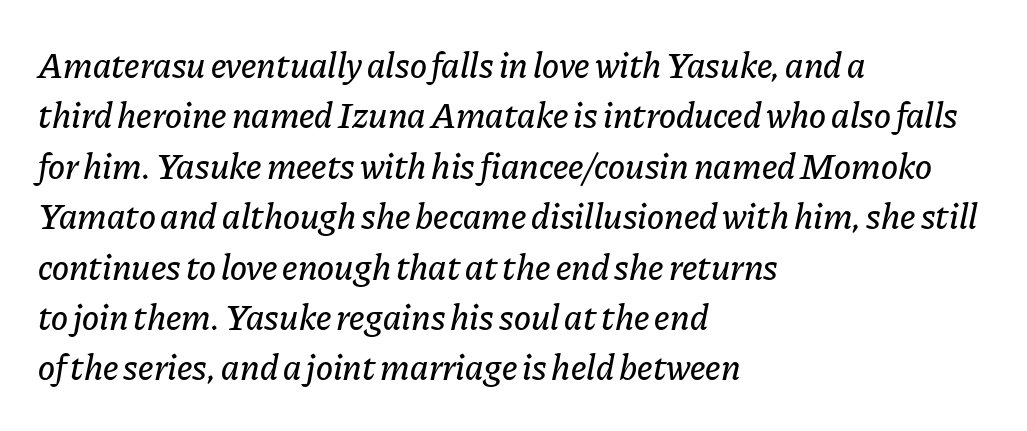
Q: Is the text italic (slanted)? A: Yes, it leans right by about 11 degrees.
Q: Is the text underlined? A: No.
Q: How is the paragraph aligned? A: Left-aligned.
Q: Is the spacing between letters normal or unusually wide? A: Normal.
Q: Is the spacing between lines tight, normal or loose? A: Normal.
Q: Width (condensed, normal, or wide)? A: Normal.
Q: Stroke contrast? A: Low.
Q: x-height? A: Medium.
Q: Monospaced? A: No.
